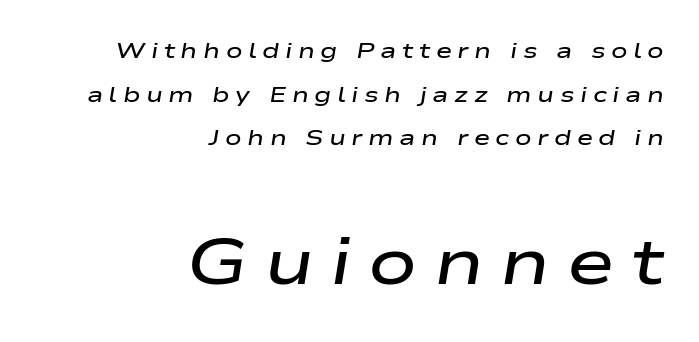
Q: Is the text bold? A: Semi-bold.
Q: Is the text italic (slanted)? A: Yes, it leans right by about 9 degrees.
Q: Is the text underlined? A: No.
Q: How is the paragraph aligned? A: Right-aligned.
Q: Is the spacing between letters normal or unusually wide? A: Unusually wide.
Q: Is the spacing between lines tight, normal or loose? A: Loose.
Q: Which block of text is set in a larger size, the first (top) or the second (bottom)? A: The second (bottom) one.
Q: Width (condensed, normal, or wide)? A: Wide.
Q: Stroke contrast? A: Low.
Q: x-height? A: Medium.
Q: Monospaced? A: No.
